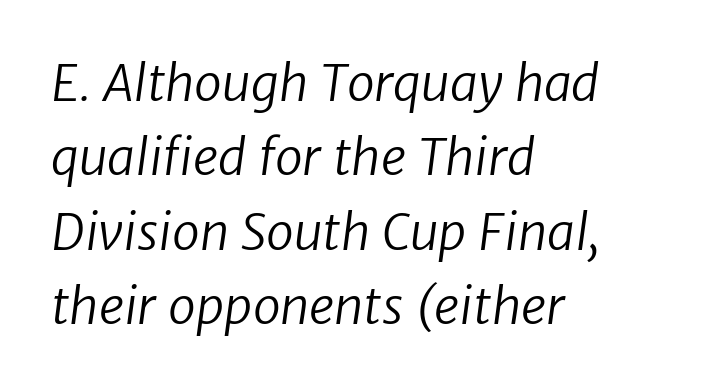
Q: Is the text bold? A: No.
Q: Is the typeface a serif or a sans-serif typeface? A: Sans-serif.
Q: Is the text underlined? A: No.
Q: How is the paragraph aligned? A: Left-aligned.
Q: Is the spacing between letters normal or unusually wide? A: Normal.
Q: Is the spacing between lines tight, normal or loose? A: Normal.
Q: Width (condensed, normal, or wide)? A: Normal.
Q: Stroke contrast? A: Low.
Q: x-height? A: Medium.
Q: Monospaced? A: No.
